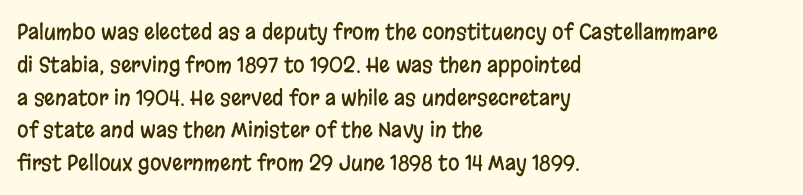
The image shows 21 px text type, upright; set left-aligned, normal line spacing (1.56x), normal letter spacing, not underlined.
